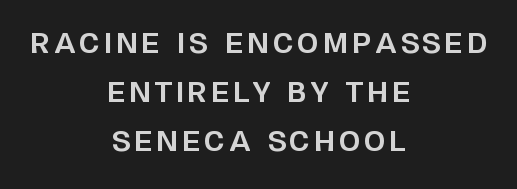
The image shows 27 px bold type, upright; set centered, line spacing 1.82x, not underlined.
